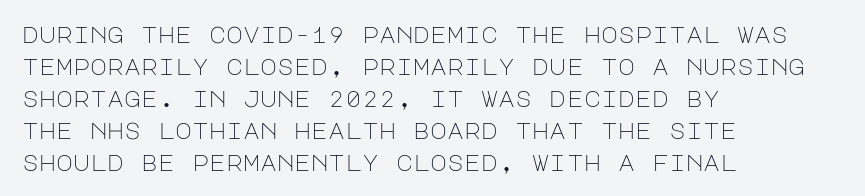
Caption: standard tracking, unaltered. Does the leading feel generous? No, just average. The lines are quadded left. Check the space under the baseline: it is left empty.
